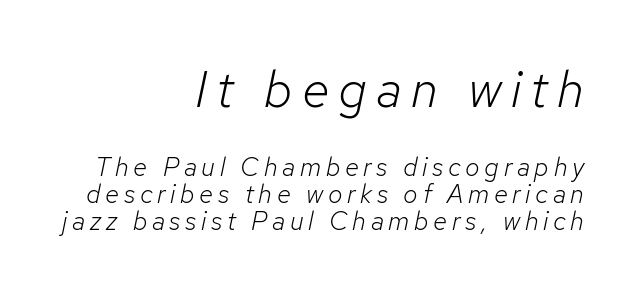
Casual observation: everything's shoved over to the right. Do the characters align in a grid? No, the font is proportional. The upper block of text is set noticeably larger than the block beneath it. The axis of the letterforms is tilted away from vertical.
